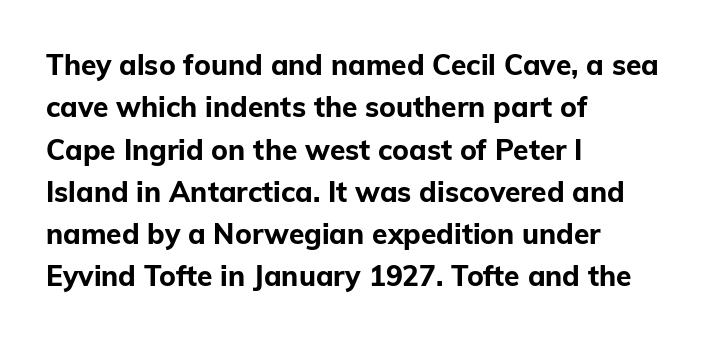
Underline: absent. Students, note that the glyphs here touch the page at normal intervals. This rendering employs a face without finishing strokes, i.e., a sans-serif. Vertical strokes here are truly vertical. Here the designer chose a conventional face with non-uniform glyph widths. This rendering uses left alignment, leaving the right contour irregular.
